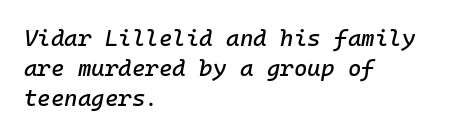
{"italic": "yes", "lean": "right", "slant_degrees": 10, "underline": "no", "align": "left", "line_spacing": "normal", "line_spacing_ratio": 1.3, "letter_spacing": "normal", "letter_spacing_em": 0.0, "glyph_px": 23}
